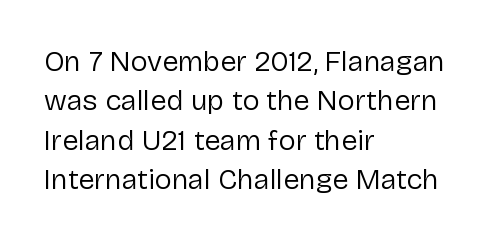
Q: Is the text bold? A: No.
Q: Is the text italic (slanted)? A: No, it is upright.
Q: Is the typeface a serif or a sans-serif typeface? A: Sans-serif.
Q: Is the text underlined? A: No.
Q: How is the paragraph aligned? A: Left-aligned.
Q: Is the spacing between letters normal or unusually wide? A: Normal.
Q: Is the spacing between lines tight, normal or loose? A: Normal.
Q: Width (condensed, normal, or wide)? A: Normal.
Q: Stroke contrast? A: Low.
Q: x-height? A: Medium.
Q: Monospaced? A: No.
